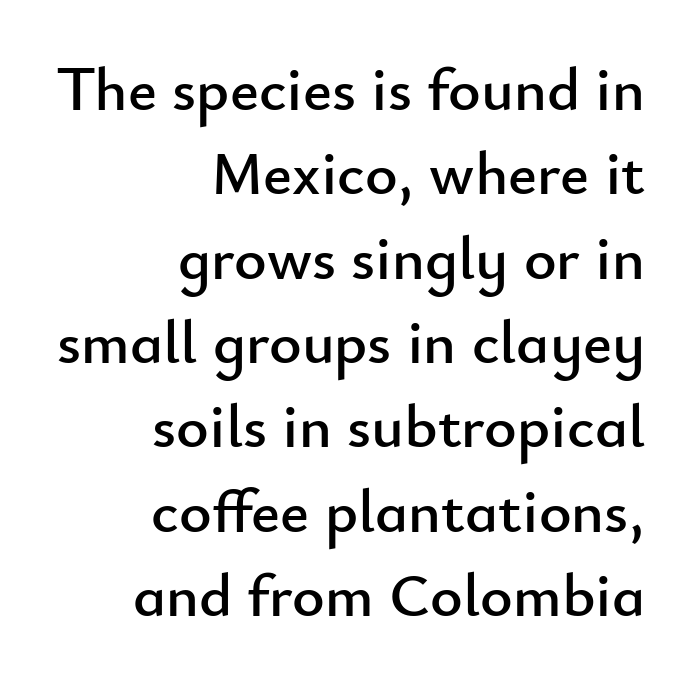
Q: Is the text italic (slanted)? A: No, it is upright.
Q: Is the typeface a serif or a sans-serif typeface? A: Sans-serif.
Q: Is the text underlined? A: No.
Q: How is the paragraph aligned? A: Right-aligned.
Q: Is the spacing between letters normal or unusually wide? A: Normal.
Q: Is the spacing between lines tight, normal or loose? A: Normal.
Q: Width (condensed, normal, or wide)? A: Normal.
Q: Stroke contrast? A: Low.
Q: x-height? A: Small.
Q: Monospaced? A: No.
